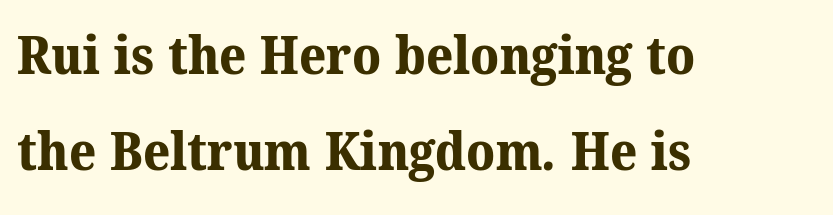
{"serif": "yes", "bold": "yes", "weight": "bold", "width": "normal", "stroke_contrast": "medium", "x_height": "medium", "monospaced": "no", "underline": "no", "align": "left", "line_spacing_ratio": 1.82, "letter_spacing": "normal", "letter_spacing_em": 0.0, "glyph_px": 53}
